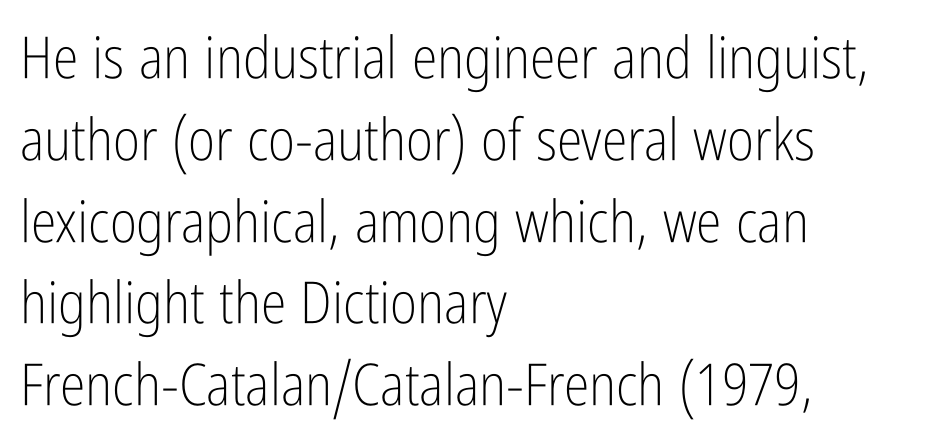
{"serif": "no", "italic": "no", "bold": "no", "weight": "light", "width": "condensed", "stroke_contrast": "low", "x_height": "medium", "monospaced": "no", "underline": "no", "align": "left", "line_spacing": "normal", "line_spacing_ratio": 1.41, "letter_spacing": "normal", "letter_spacing_em": 0.0, "glyph_px": 58}
